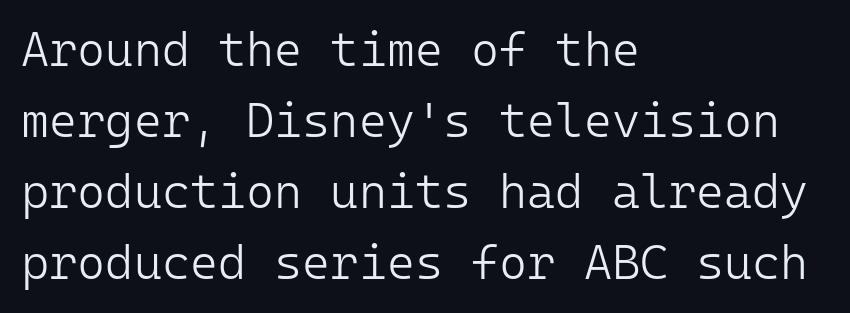
Q: Is the text bold? A: No.
Q: Is the text italic (slanted)? A: No, it is upright.
Q: Is the typeface a serif or a sans-serif typeface? A: Sans-serif.
Q: Is the text underlined? A: No.
Q: How is the paragraph aligned? A: Left-aligned.
Q: Is the spacing between letters normal or unusually wide? A: Normal.
Q: Is the spacing between lines tight, normal or loose? A: Normal.
Q: Width (condensed, normal, or wide)? A: Normal.
Q: Stroke contrast? A: Low.
Q: x-height? A: Medium.
Q: Monospaced? A: Yes.
